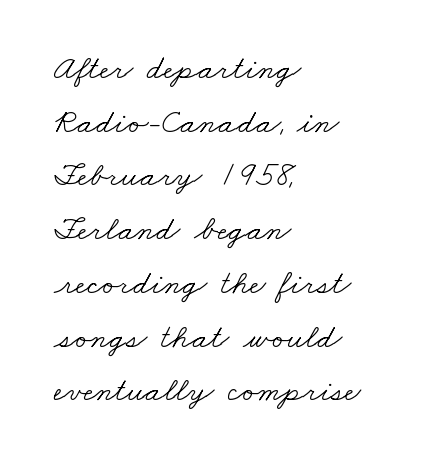
The image shows 34 px light, wide serif type; set left-aligned, normal line spacing (1.58x), normal letter spacing, not underlined; low stroke contrast and a small x-height.
